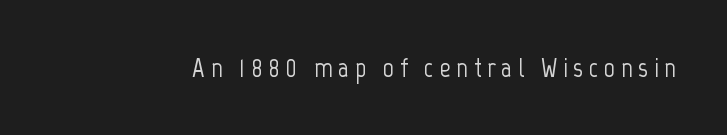
Descenders hang freely into open space. These lines were composed using upright roman letters. Compared with typical body copy, the letter spacing here is much looser.
